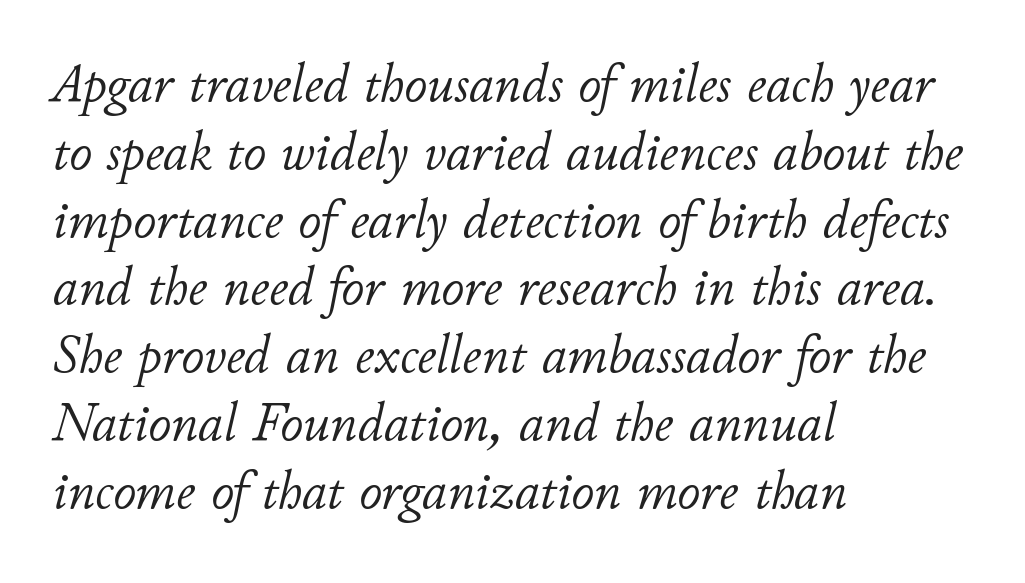
{"italic": "yes", "lean": "right", "slant_degrees": 11, "bold": "no", "weight": "light", "width": "normal", "stroke_contrast": "low", "x_height": "small", "monospaced": "no", "underline": "no", "align": "left", "line_spacing_ratio": 1.21, "letter_spacing": "normal", "letter_spacing_em": 0.0, "glyph_px": 56}
